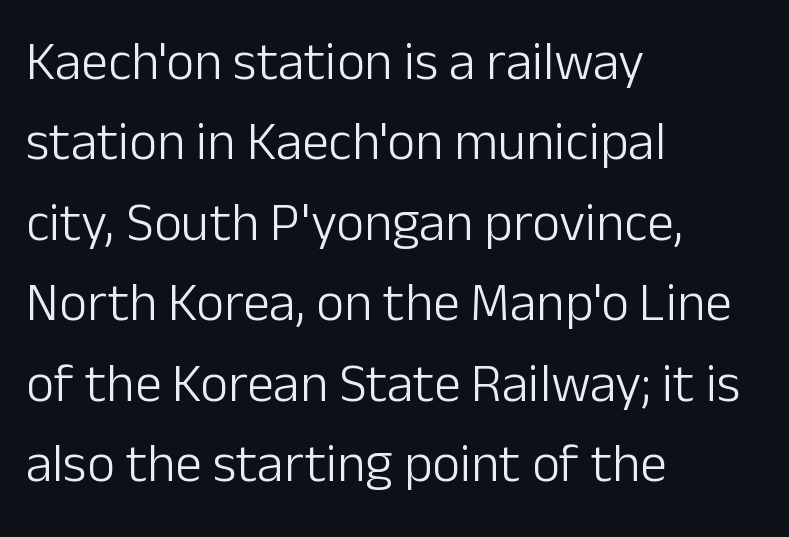
The image shows 54 px light sans-serif type, upright; set left-aligned, normal line spacing (1.49x), normal letter spacing, not underlined; low stroke contrast and a medium x-height.
